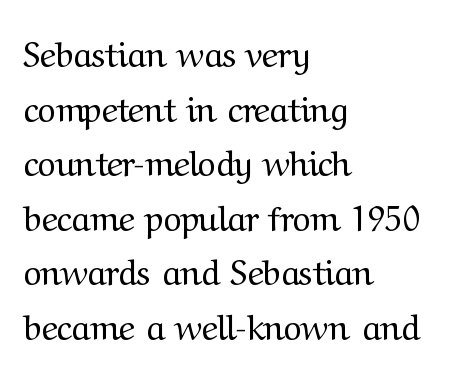
Tracking here is standard; glyphs follow each other at the usual distance. Typographically, this falls in the serif category. The passage shown is not bold in any degree. The rendering uses a moderate line-height, typical for paragraphs. Just letters on the line, the space beneath them empty.
